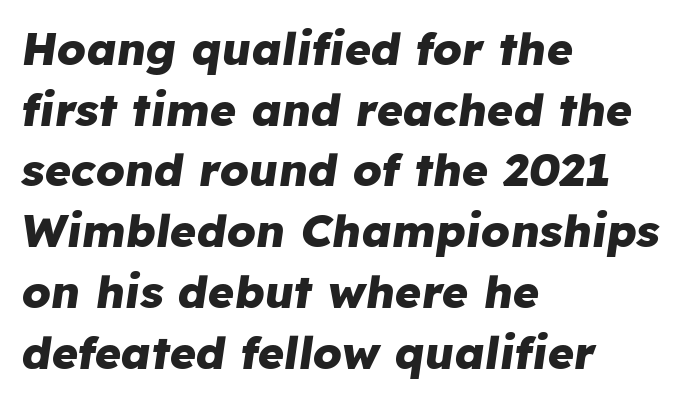
{"italic": "yes", "lean": "right", "slant_degrees": 8, "bold": "yes", "weight": "heavy", "width": "normal", "stroke_contrast": "low", "x_height": "medium", "monospaced": "no", "underline": "no", "align": "left", "line_spacing": "normal", "line_spacing_ratio": 1.35, "letter_spacing": "normal", "letter_spacing_em": 0.0, "glyph_px": 45}
